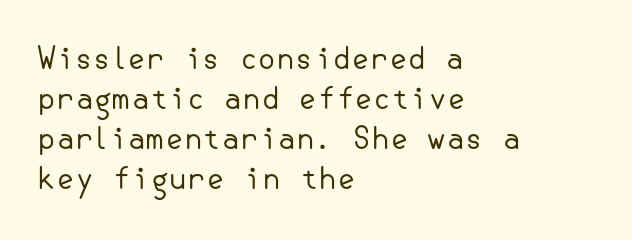
Default kerning and tracking; the words read as compact shapes. Caption: multi-line text, flush left, ragged right. The block of text has a typical density, with ordinary space between rows. Stroke thickness stays within the range of a standard reading face or lighter. The strip under each line holds only bare page. The font family rendered here belongs to the sans-serif group.
